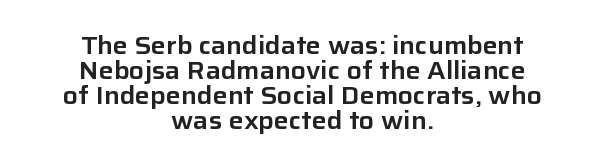
{"italic": "no", "underline": "no", "align": "center", "line_spacing": "tight", "line_spacing_ratio": 1.0, "letter_spacing": "normal", "letter_spacing_em": 0.0, "glyph_px": 25}
